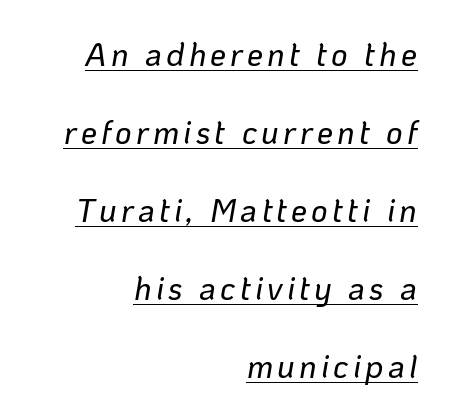
Q: Is the text italic (slanted)? A: Yes, it leans right by about 10 degrees.
Q: Is the text underlined? A: Yes.
Q: How is the paragraph aligned? A: Right-aligned.
Q: Is the spacing between lines tight, normal or loose? A: Loose.
Q: Width (condensed, normal, or wide)? A: Normal.
Q: Stroke contrast? A: Low.
Q: x-height? A: Medium.
Q: Monospaced? A: No.
